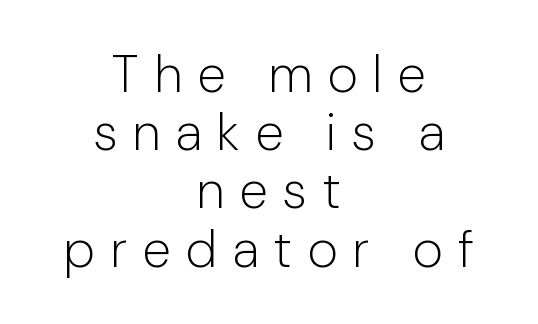
The image shows 52 px light sans-serif type, upright; set centered, tight line spacing (1.12x), unusually wide letter spacing (+0.3 em), not underlined; low stroke contrast and a medium x-height.
